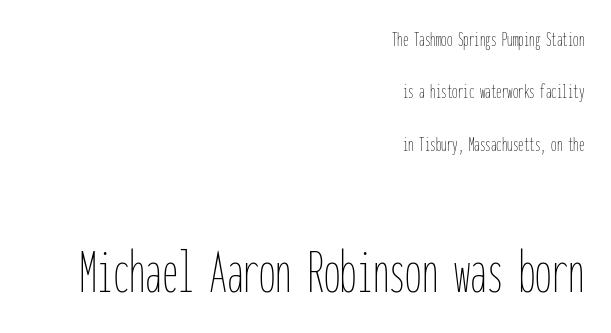
Think standard paragraph weight, or any step lighter than that. Here the second block reads like a headline and the first like body copy. The rendering anchors every line to the right-hand side. The face used here is monospaced, like something from a code editor.
